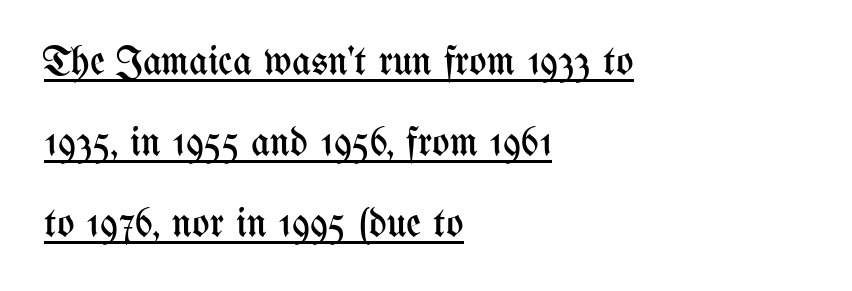
The typesetter chose a ragged-right arrangement here. Does the lettering tilt? It doesn't — this is upright. This sample carries an underscore along the baseline area. Caption: standard tracking, unaltered. Think of a printed novel: that variable character pitch is what you see here.
